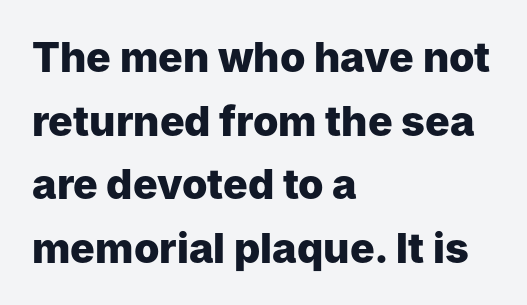
The image shows 41 px heavy sans-serif type, upright; set left-aligned, normal line spacing (1.55x), normal letter spacing, not underlined; low stroke contrast and a medium x-height.
